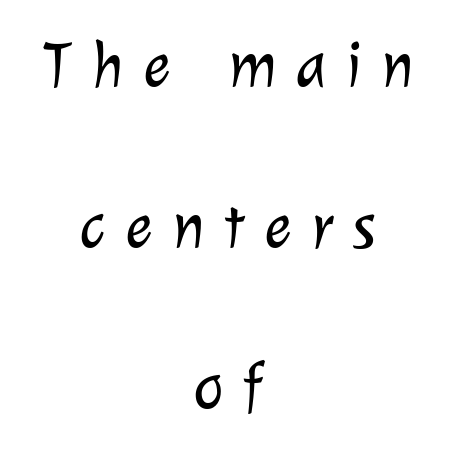
The image shows 65 px light sans-serif type; set centered, loose line spacing (2.47x), unusually wide letter spacing (+0.3 em), not underlined; low stroke contrast and a medium x-height.
